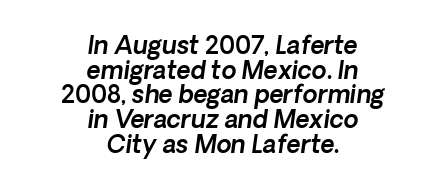
The gap between lines stays unmarked. How would I describe the line gaps? Narrow and economical. The letterforms sit shoulder to shoulder at normal distance. The setting favours the middle, as headings and verse often do.
